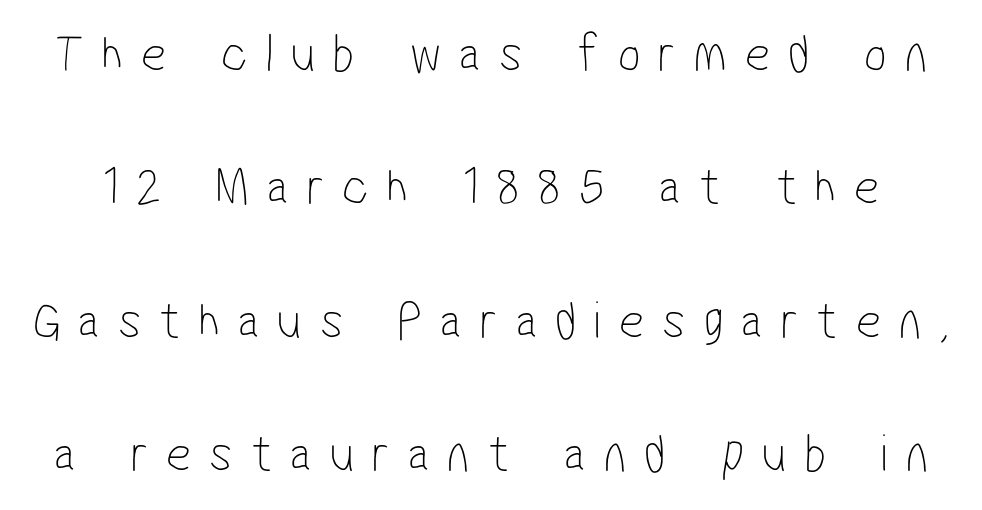
Quick note: interline space is abundant. The face used here is proportionally spaced, like ordinary book or web type. The letters are spread apart with noticeably loose tracking. Compared with a typical body face, this is equally light or lighter still. Words float on clear page, feet unadorned. Check where the strokes stop: nothing finishes them off — pure sans.
